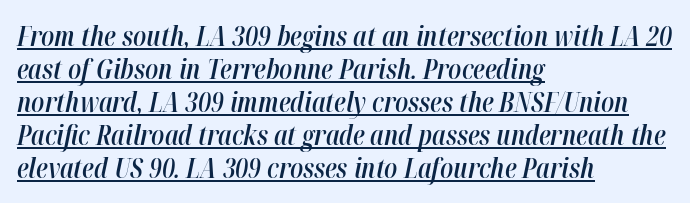
The image shows 27 px text type, italic (leaning right); set left-aligned, line spacing 1.22x, normal letter spacing, underlined.
